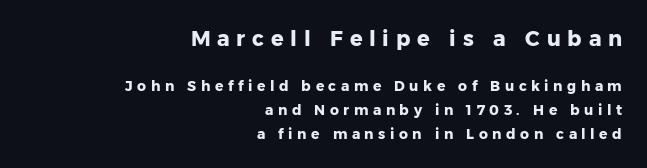
The image shows 21 px bold type, upright; set right-aligned, normal line spacing (1.69x), unusually wide letter spacing (+0.32 em), not underlined; the first (top) block is 1.5x larger.
